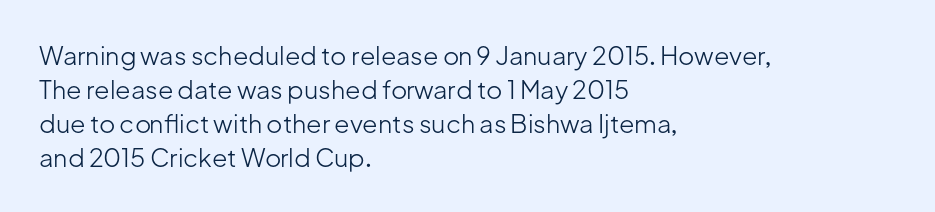
{"italic": "no", "bold": "no", "underline": "no", "align": "left", "line_spacing": "normal", "line_spacing_ratio": 1.36, "letter_spacing": "normal", "letter_spacing_em": 0.0, "glyph_px": 25}
